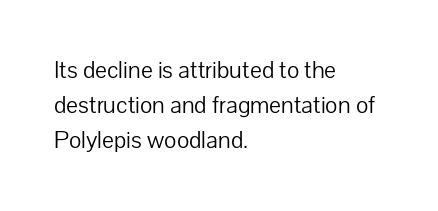
Nobody drew a line under any word here. The passage is arranged the way most books set body copy — flush left. Is the stroke heavy? The answer is a plain regular-or-lighter. Nobody touched the tracking dial on this one. A roman cut, with each character standing at attention. The space between consecutive lines is moderate.
